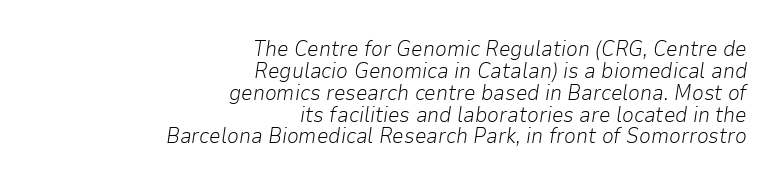
The image shows 21 px text type, italic (leaning right); set right-aligned, tight line spacing (1.04x), normal letter spacing, not underlined.
